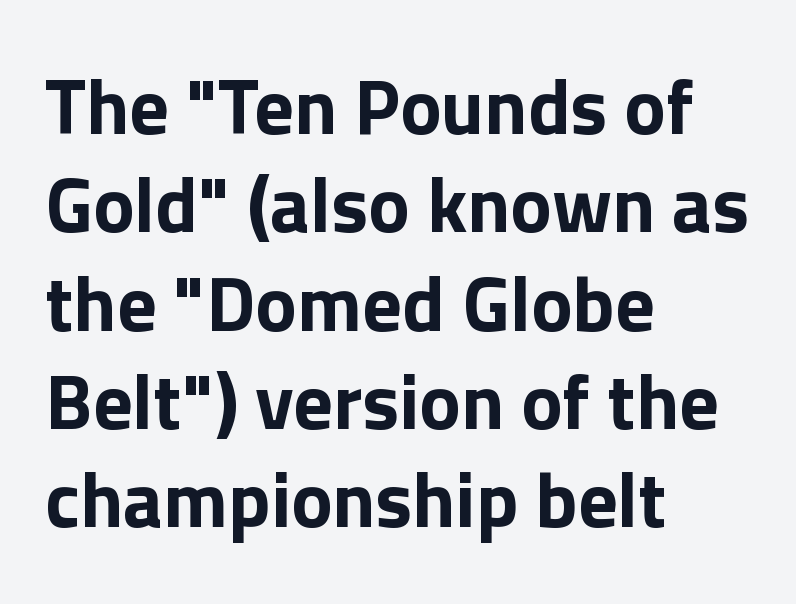
The image shows 78 px bold sans-serif type, upright; set left-aligned, normal line spacing (1.26x), normal letter spacing, not underlined; a medium x-height.
